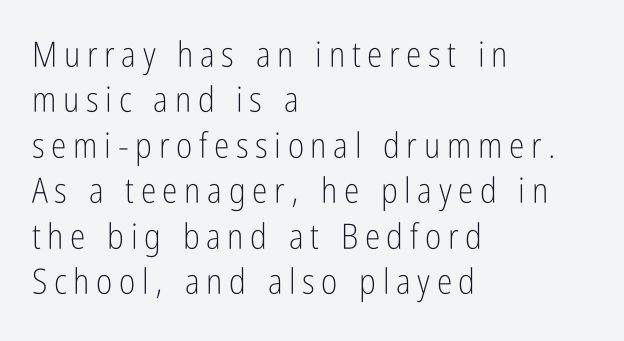
Weight: regular or lighter. Is this a sans? Yes — the strokes have no serifs. Character widths vary here, with narrow letters taking less room than wide ones. Line starts are locked; line ends wander.
